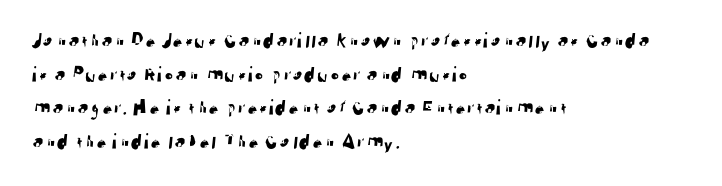
The tracking reads as untouched default to a designer's eye. Rule under the text: the space is simply empty. Leftover space on each line is placed entirely after the last word. The vertical gap from one line to the next is medium.
